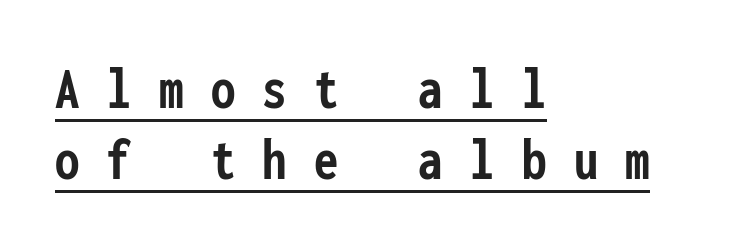
This is roman type, the default non-slanted kind. Does extra space separate the letters? Yes, quite a lot of it. The setting favours the left margin, as ordinary paragraphs usually do. Every word sits above its own underline. To sum up the face: it is a sans, with no serifs.
